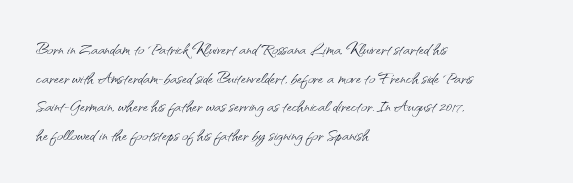
Q: Is the text bold? A: No.
Q: Is the text italic (slanted)? A: Yes.
Q: Is the text underlined? A: No.
Q: How is the paragraph aligned? A: Left-aligned.
Q: Is the spacing between letters normal or unusually wide? A: Normal.
Q: Is the spacing between lines tight, normal or loose? A: Normal.
